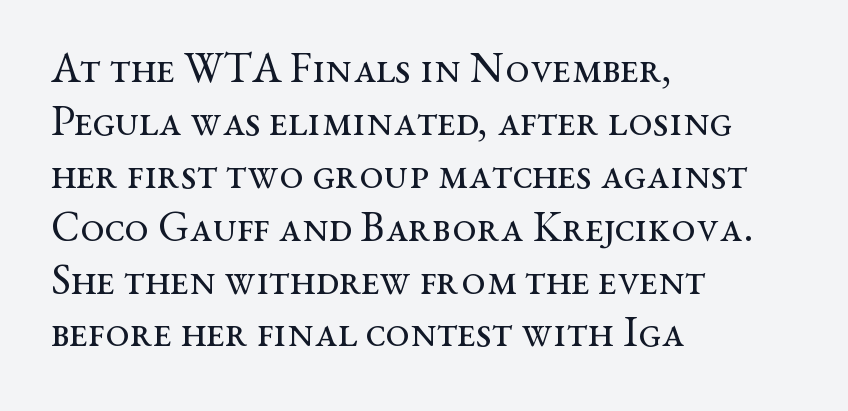
Bare-footed words on every line. Serifs: yes, visible at the terminals of the letterforms. The strokes are not fattened; the text isn't bold. Here the designer chose a conventional face with non-uniform glyph widths. Caption: multi-line text, flush left, ragged right. In terms of letterspacing, this is plain default setting.
